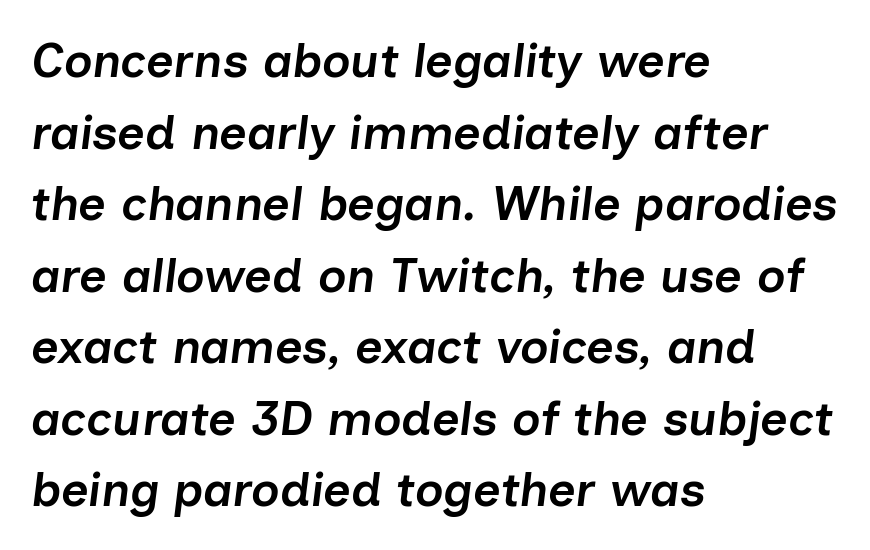
Q: Is the text bold? A: Semi-bold.
Q: Is the text italic (slanted)? A: Yes, it leans right by about 7 degrees.
Q: Is the text underlined? A: No.
Q: How is the paragraph aligned? A: Left-aligned.
Q: Is the spacing between letters normal or unusually wide? A: Normal.
Q: Is the spacing between lines tight, normal or loose? A: Normal.
Q: Width (condensed, normal, or wide)? A: Normal.
Q: Stroke contrast? A: Low.
Q: x-height? A: Medium.
Q: Monospaced? A: No.
